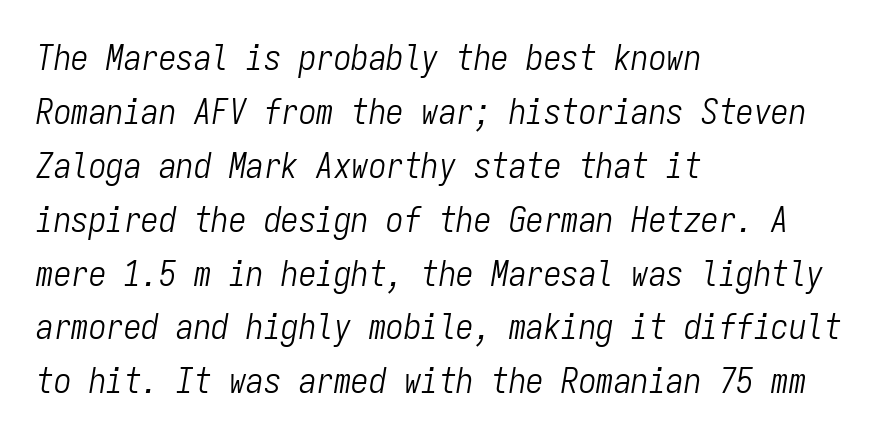
Each row of text sits above clean, open space. Tall strokes in this sample are angled rather than plumb. A typesetter would call this monospace, since all characters share one set width. The font sits on the lighter half of the weight spectrum, regular included. The designer left line spacing at the default.
